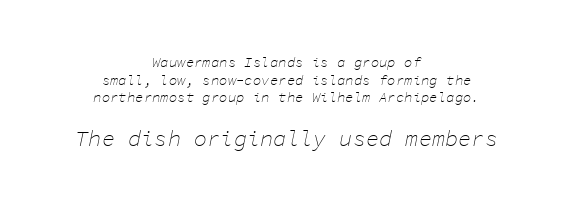
{"italic": "yes", "lean": "right", "slant_degrees": 11, "bold": "no", "underline": "no", "align": "center", "line_spacing": "normal", "line_spacing_ratio": 1.26, "letter_spacing": "normal", "letter_spacing_em": 0.0, "larger_block": "second", "size_ratio": 1.57, "glyph_px": 22}
